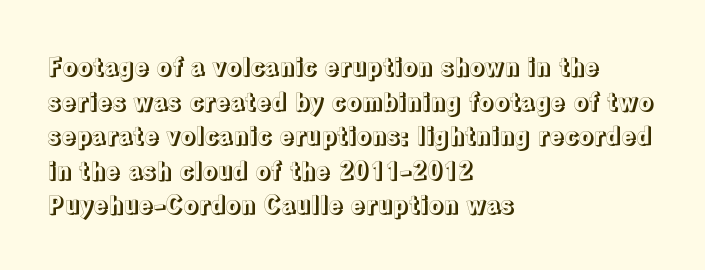
Q: Is the text italic (slanted)? A: No, it is upright.
Q: Is the text underlined? A: No.
Q: How is the paragraph aligned? A: Left-aligned.
Q: Is the spacing between letters normal or unusually wide? A: Normal.
Q: Is the spacing between lines tight, normal or loose? A: Normal.
